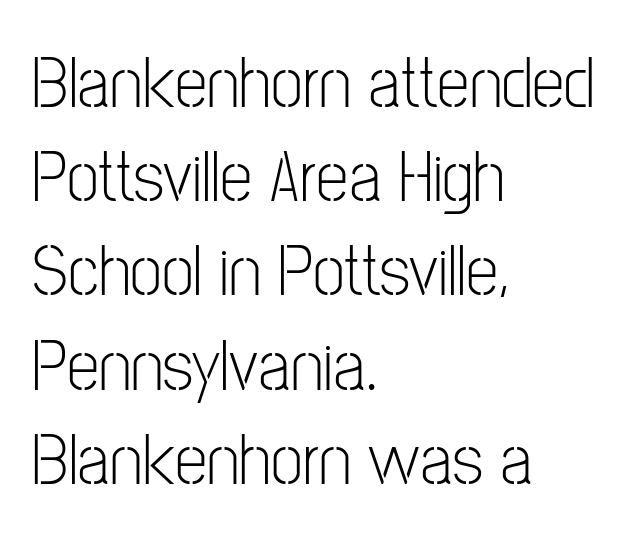
Q: Is the text bold? A: No.
Q: Is the text italic (slanted)? A: No, it is upright.
Q: Is the typeface a serif or a sans-serif typeface? A: Sans-serif.
Q: Is the text underlined? A: No.
Q: How is the paragraph aligned? A: Left-aligned.
Q: Is the spacing between letters normal or unusually wide? A: Normal.
Q: Is the spacing between lines tight, normal or loose? A: Normal.
Q: Width (condensed, normal, or wide)? A: Condensed.
Q: Stroke contrast? A: Low.
Q: x-height? A: Medium.
Q: Monospaced? A: No.
